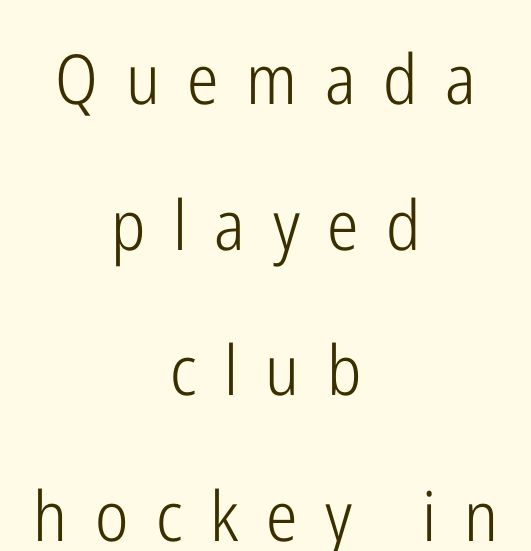
{"serif": "no", "italic": "no", "bold": "no", "weight": "light", "width": "condensed", "stroke_contrast": "low", "x_height": "medium", "monospaced": "no", "underline": "no", "align": "center", "line_spacing": "loose", "line_spacing_ratio": 2.11, "letter_spacing": "wide", "letter_spacing_em": 0.4, "glyph_px": 69}
